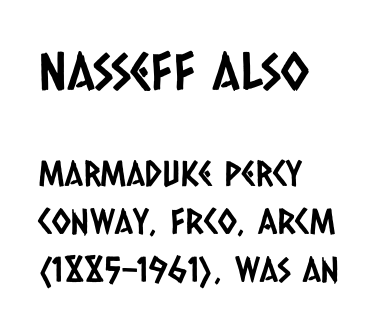
If you squint, the top block still reads clearly — it's the larger of the two. Horizontal alignment here is leftward, the default for most running prose. What kind of face is this? One without serifs — a sans. A normal amount of white space separates one row of letters from the next.
